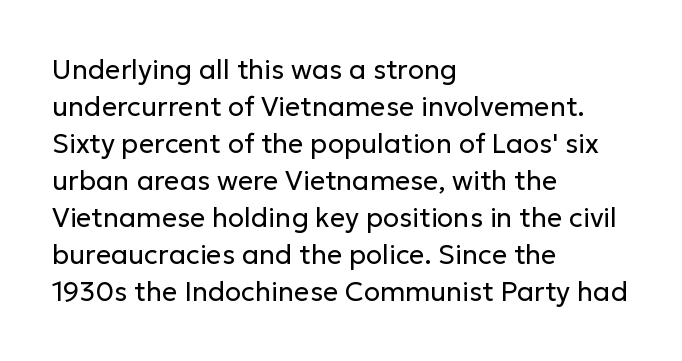
Q: Is the text bold? A: No.
Q: Is the text italic (slanted)? A: No, it is upright.
Q: Is the text underlined? A: No.
Q: How is the paragraph aligned? A: Left-aligned.
Q: Is the spacing between letters normal or unusually wide? A: Normal.
Q: Is the spacing between lines tight, normal or loose? A: Normal.
